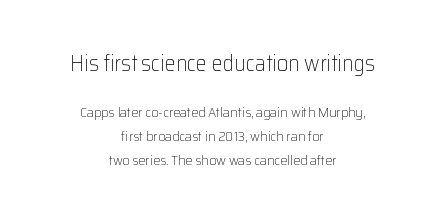
The image shows 22 px text type, upright; set centered, normal line spacing (1.7x), normal letter spacing, not underlined; the first (top) block is 1.57x larger.
